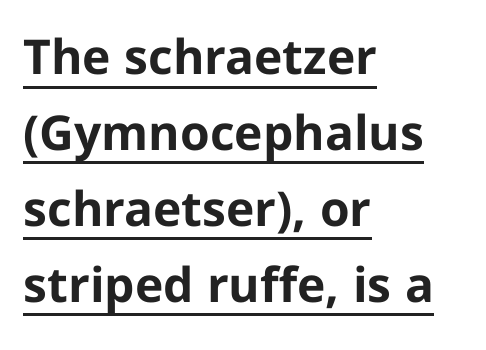
{"serif": "no", "italic": "no", "bold": "yes", "weight": "bold", "width": "normal", "stroke_contrast": "low", "x_height": "medium", "monospaced": "no", "underline": "yes", "align": "left", "line_spacing": "normal", "line_spacing_ratio": 1.58, "letter_spacing": "normal", "letter_spacing_em": 0.0, "glyph_px": 48}
